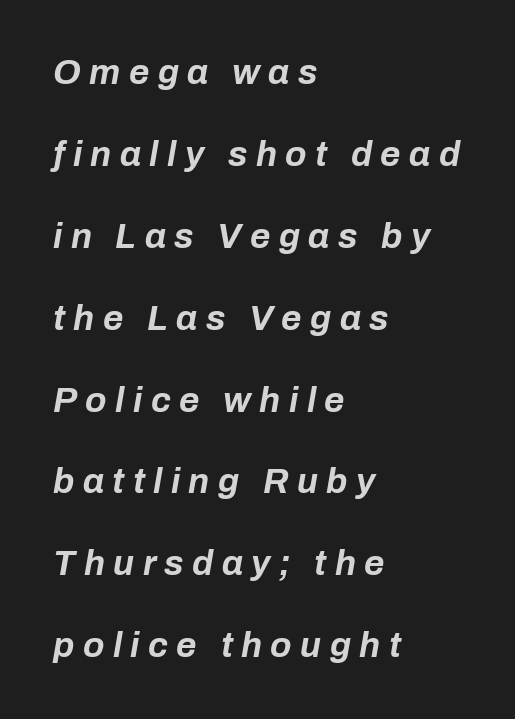
An italicized treatment has been applied to the whole sample. The compositor pushed each line to the left boundary. A dark, heavy texture on the line: the type is bold. The passage shown is not underscored anywhere.
